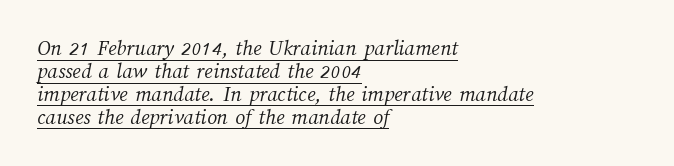
{"bold": "no", "underline": "yes", "align": "left", "line_spacing": "tight", "line_spacing_ratio": 1.04, "letter_spacing": "normal", "letter_spacing_em": 0.0, "glyph_px": 22}
